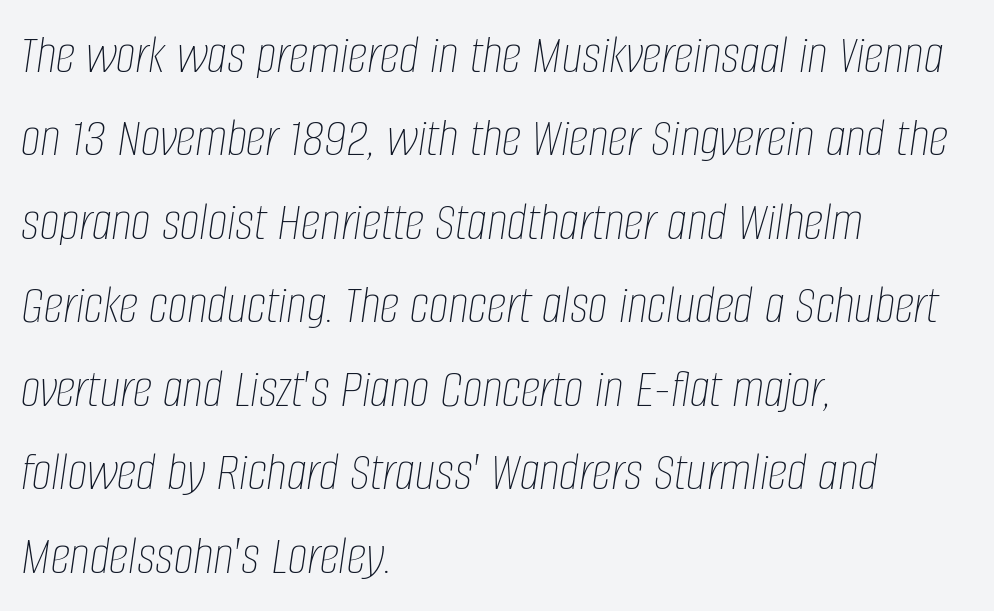
The image shows 56 px thin, condensed type, italic (leaning right); set left-aligned, normal line spacing (1.49x), normal letter spacing, not underlined; low stroke contrast and a large x-height.
